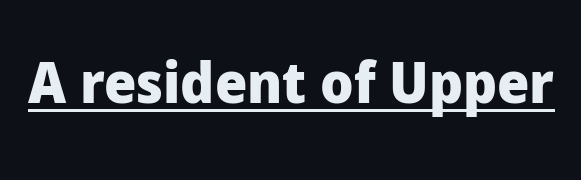
The image shows 57 px heavy sans-serif type, upright; set normal letter spacing, underlined; low stroke contrast and a medium x-height.
